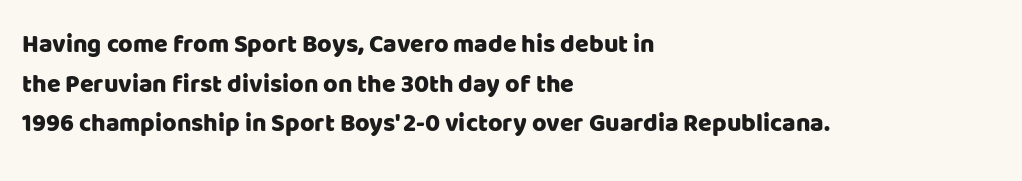
{"italic": "no", "underline": "no", "align": "left", "line_spacing": "normal", "line_spacing_ratio": 1.59, "letter_spacing": "normal", "letter_spacing_em": 0.0, "glyph_px": 25}
